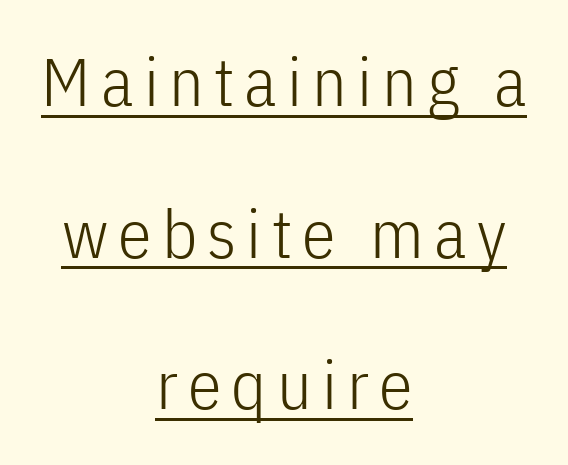
{"serif": "no", "italic": "no", "bold": "no", "weight": "light", "width": "condensed", "stroke_contrast": "low", "x_height": "medium", "monospaced": "no", "underline": "yes", "align": "center", "line_spacing": "loose", "line_spacing_ratio": 2.23, "glyph_px": 68}
